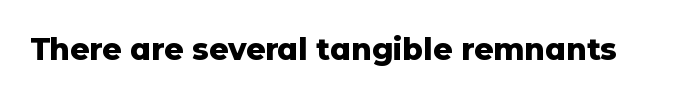
A typesetter would call this proportional, since set widths differ per character. Rule under the text: the space is simply empty. Nope, no serifs anywhere on these letters. Does the lettering tilt? It doesn't — this is upright. Spacing between characters is what you'd get straight out of the box. Emphasis by weight is at full strength: bold.
